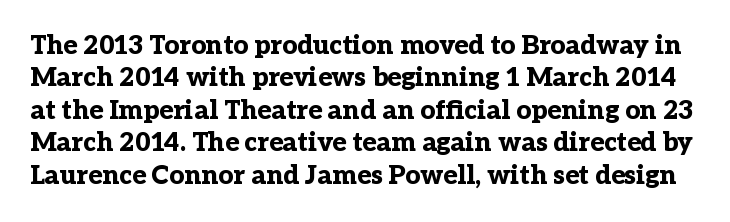
What weight is shown? A full bold with thick strokes. Glance below the letters and you will spot only blank space. This sample keeps an unexceptional amount of space between lines. The line texture is even and compact thanks to regular tracking.
